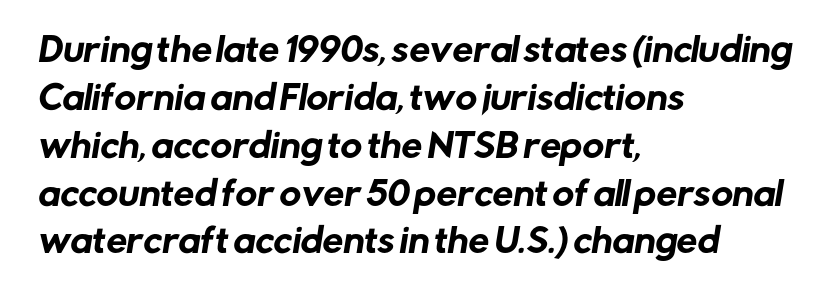
Regarding leading, the lines here are spaced in the standard way. This sample is left-justified, so line endings fall wherever the words run out. Honestly, there is no underline to notice here at all. The face used here is rendered with its standard letterfit.
